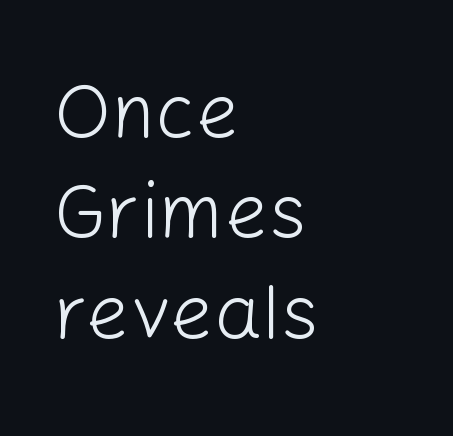
Q: Is the text bold? A: No.
Q: Is the text italic (slanted)? A: No, it is upright.
Q: Is the typeface a serif or a sans-serif typeface? A: Sans-serif.
Q: Is the text underlined? A: No.
Q: How is the paragraph aligned? A: Left-aligned.
Q: Is the spacing between letters normal or unusually wide? A: Normal.
Q: Is the spacing between lines tight, normal or loose? A: Normal.
Q: Width (condensed, normal, or wide)? A: Normal.
Q: Stroke contrast? A: Low.
Q: x-height? A: Medium.
Q: Monospaced? A: No.
